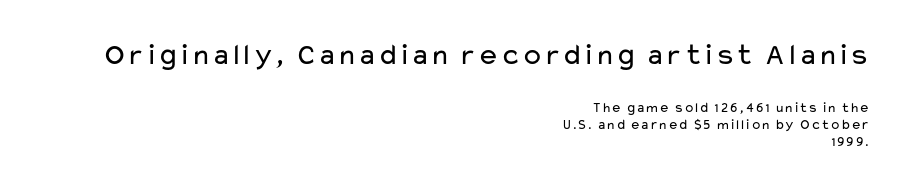
The image shows 30 px regular-weight, wide sans-serif type, upright; set right-aligned, line spacing 1.21x, normal letter spacing, not underlined; the first (top) block is 2.14x larger; low stroke contrast and a medium x-height.
